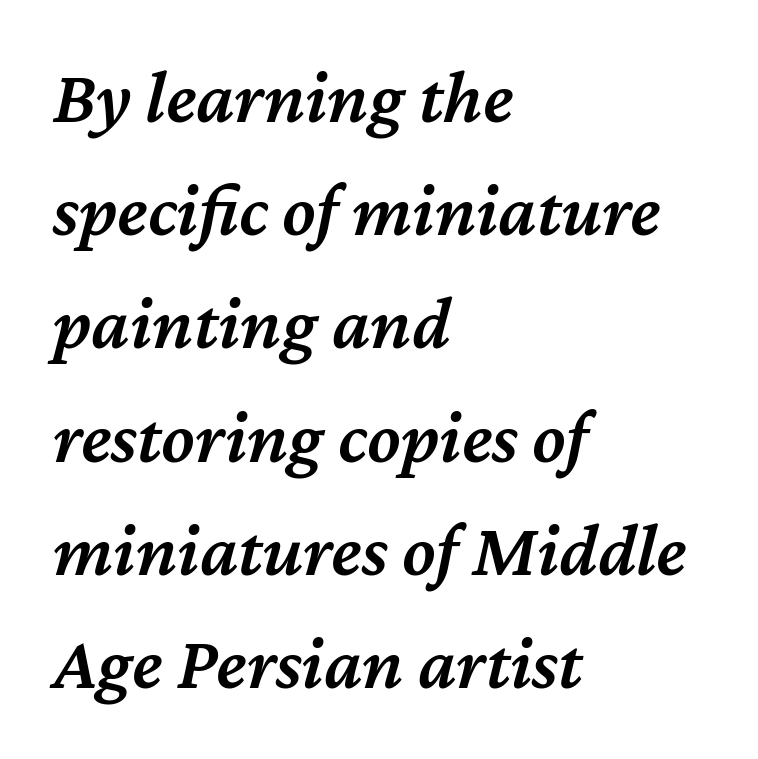
{"italic": "yes", "lean": "right", "slant_degrees": 12, "bold": "semi", "weight": "semibold", "width": "normal", "stroke_contrast": "medium", "x_height": "medium", "monospaced": "no", "underline": "no", "align": "left", "line_spacing": "normal", "line_spacing_ratio": 1.49, "letter_spacing": "normal", "letter_spacing_em": 0.0, "glyph_px": 76}
